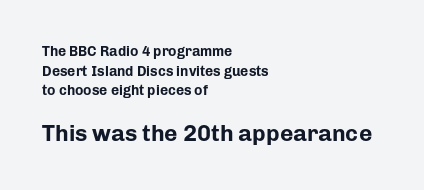
Q: Is the text bold? A: Yes.
Q: Is the text italic (slanted)? A: No, it is upright.
Q: Is the text underlined? A: No.
Q: How is the paragraph aligned? A: Left-aligned.
Q: Is the spacing between letters normal or unusually wide? A: Normal.
Q: Is the spacing between lines tight, normal or loose? A: Normal.
Q: Which block of text is set in a larger size, the first (top) or the second (bottom)? A: The second (bottom) one.
